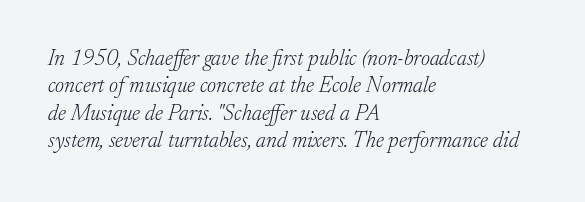
Q: Is the text bold? A: No.
Q: Is the text italic (slanted)? A: Yes, it leans right by about 17 degrees.
Q: Is the text underlined? A: No.
Q: How is the paragraph aligned? A: Left-aligned.
Q: Is the spacing between letters normal or unusually wide? A: Normal.
Q: Is the spacing between lines tight, normal or loose? A: Normal.
